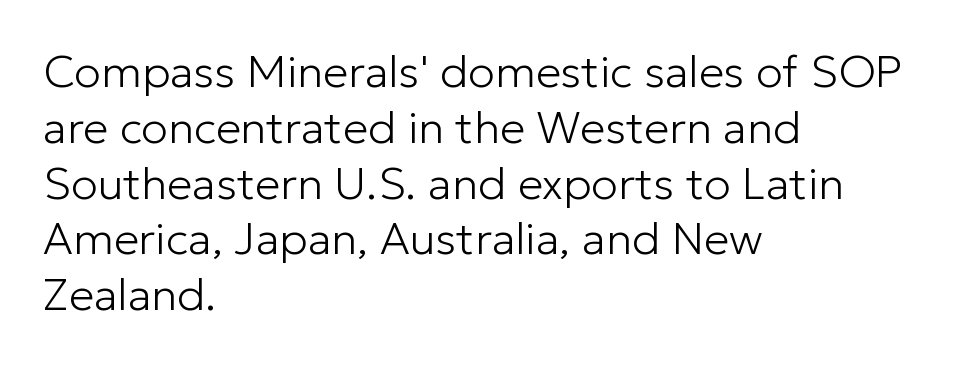
{"serif": "no", "italic": "no", "bold": "no", "weight": "light", "width": "normal", "stroke_contrast": "low", "x_height": "medium", "monospaced": "no", "underline": "no", "align": "left", "line_spacing_ratio": 1.24, "letter_spacing": "normal", "letter_spacing_em": 0.0, "glyph_px": 45}
